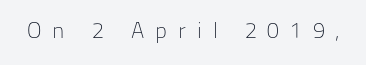
{"italic": "no", "bold": "no", "underline": "no", "letter_spacing": "wide", "letter_spacing_em": 0.5, "glyph_px": 22}
